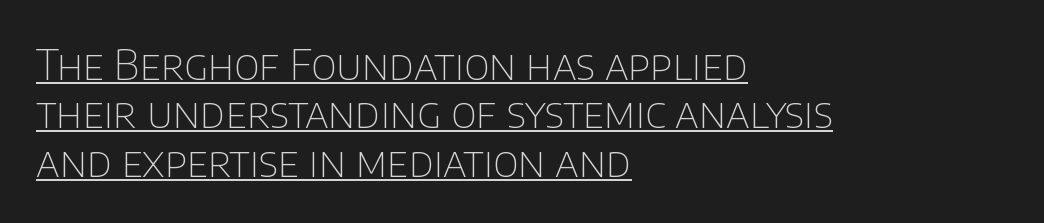
The image shows 42 px thin sans-serif type, upright; set left-aligned, tight line spacing (1.15x), normal letter spacing, underlined; low stroke contrast and a large x-height.
